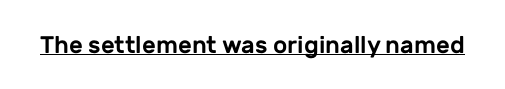
Default kerning and tracking; the words read as compact shapes. Notice how the stems are strictly vertical — no italics here. The glyphs are accompanied by a horizontal stroke just below them.
